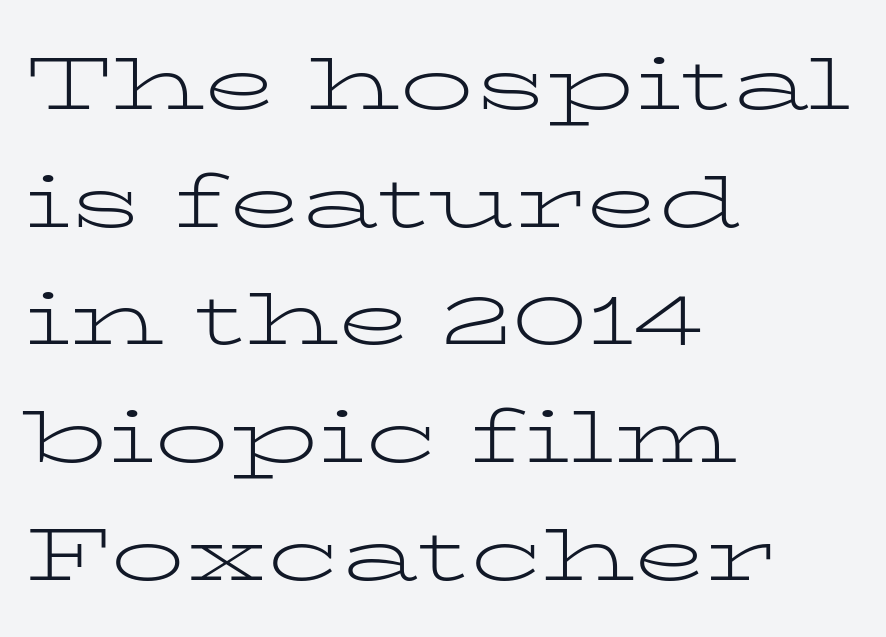
Q: Is the text bold? A: No.
Q: Is the text italic (slanted)? A: No, it is upright.
Q: Is the typeface a serif or a sans-serif typeface? A: Serif.
Q: Is the text underlined? A: No.
Q: How is the paragraph aligned? A: Left-aligned.
Q: Is the spacing between letters normal or unusually wide? A: Normal.
Q: Is the spacing between lines tight, normal or loose? A: Normal.
Q: Width (condensed, normal, or wide)? A: Wide.
Q: Stroke contrast? A: Low.
Q: x-height? A: Medium.
Q: Monospaced? A: No.
